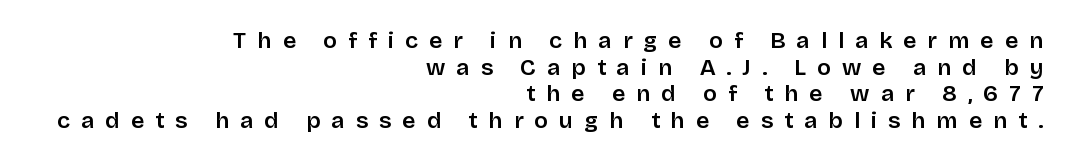
The image shows 23 px text type, upright; set right-aligned, line spacing 1.16x, unusually wide letter spacing (+0.48 em), not underlined.
